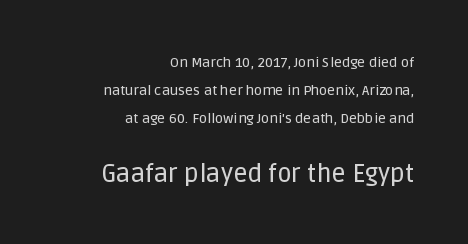
{"italic": "no", "underline": "no", "align": "right", "line_spacing": "loose", "line_spacing_ratio": 1.99, "letter_spacing": "normal", "letter_spacing_em": 0.0, "larger_block": "second", "size_ratio": 1.79, "glyph_px": 25}
